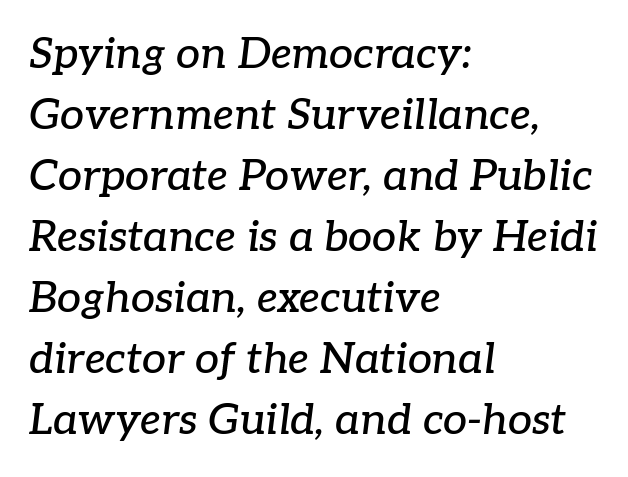
The image shows 43 px serif type, italic (leaning right); set left-aligned, normal line spacing (1.42x), normal letter spacing, not underlined; low stroke contrast and a medium x-height.
